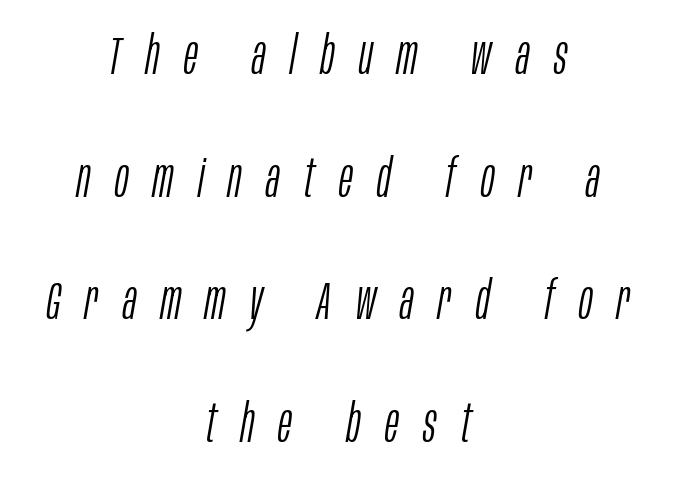
Q: Is the text bold? A: No.
Q: Is the text italic (slanted)? A: Yes, it leans right by about 10 degrees.
Q: Is the text underlined? A: No.
Q: How is the paragraph aligned? A: Centered.
Q: Is the spacing between letters normal or unusually wide? A: Unusually wide.
Q: Is the spacing between lines tight, normal or loose? A: Loose.
Q: Width (condensed, normal, or wide)? A: Condensed.
Q: Stroke contrast? A: Low.
Q: x-height? A: Large.
Q: Monospaced? A: No.
